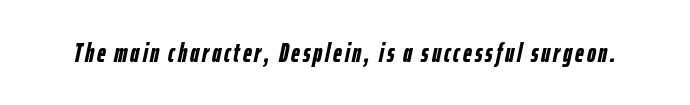
{"italic": "yes", "lean": "right", "slant_degrees": 12, "bold": "yes", "underline": "no", "glyph_px": 27}
